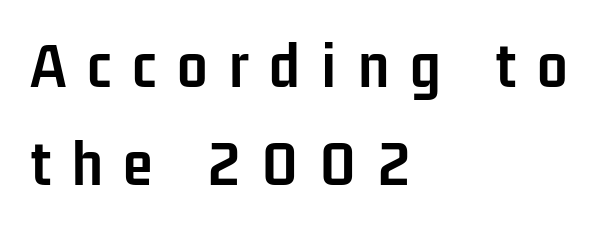
The image shows 68 px semibold, condensed sans-serif type, upright; set left-aligned, normal line spacing (1.44x), unusually wide letter spacing (+0.31 em), not underlined; low stroke contrast and a medium x-height.
